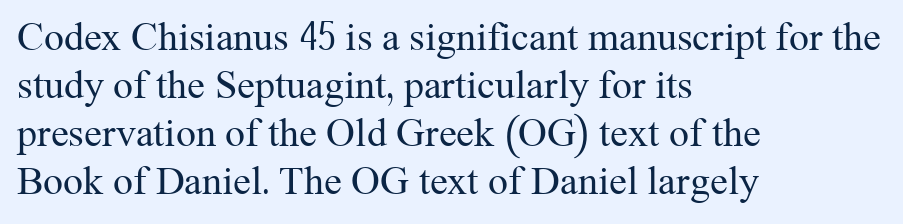
{"serif": "yes", "italic": "no", "bold": "no", "weight": "regular", "width": "normal", "stroke_contrast": "medium", "x_height": "medium", "monospaced": "no", "underline": "no", "align": "left", "line_spacing_ratio": 1.2, "letter_spacing": "normal", "letter_spacing_em": 0.0, "glyph_px": 40}
